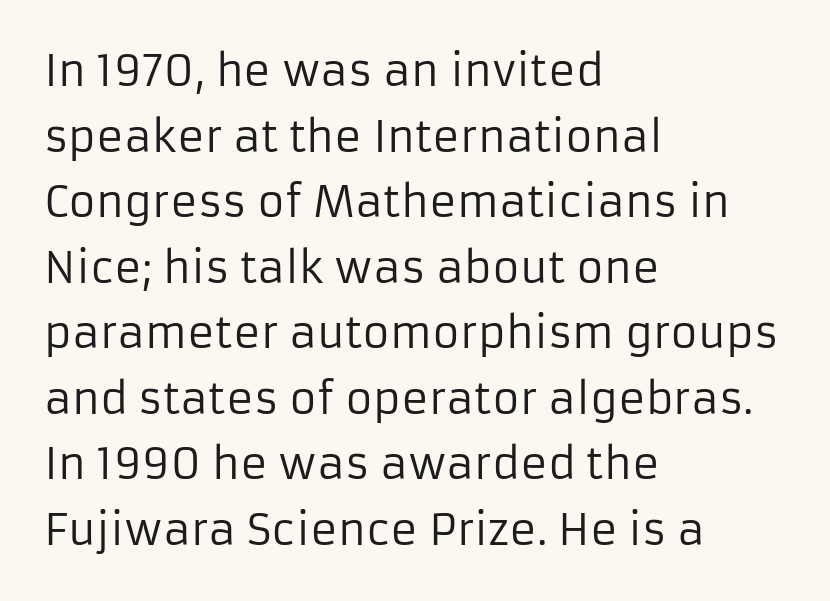
Q: Is the text bold? A: No.
Q: Is the text italic (slanted)? A: No, it is upright.
Q: Is the typeface a serif or a sans-serif typeface? A: Sans-serif.
Q: Is the text underlined? A: No.
Q: How is the paragraph aligned? A: Left-aligned.
Q: Is the spacing between letters normal or unusually wide? A: Normal.
Q: Is the spacing between lines tight, normal or loose? A: Normal.
Q: Width (condensed, normal, or wide)? A: Normal.
Q: Stroke contrast? A: Low.
Q: x-height? A: Medium.
Q: Monospaced? A: No.
